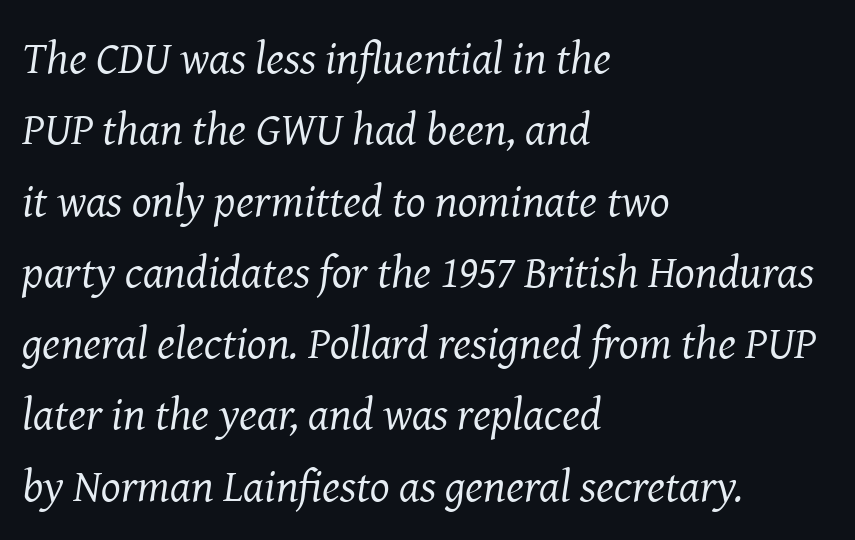
{"serif": "yes", "italic": "yes", "lean": "right", "slant_degrees": 8, "bold": "no", "weight": "regular", "width": "normal", "stroke_contrast": "medium", "x_height": "medium", "monospaced": "no", "underline": "no", "align": "left", "line_spacing": "normal", "line_spacing_ratio": 1.55, "letter_spacing": "normal", "letter_spacing_em": 0.0, "glyph_px": 46}
